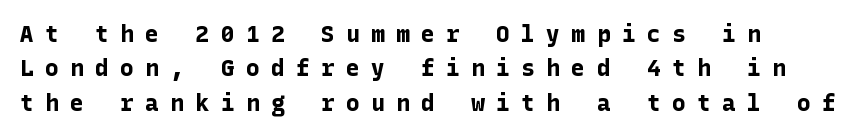
The image shows 23 px bold type, upright; set left-aligned, normal line spacing (1.49x), unusually wide letter spacing (+0.49 em), not underlined.
